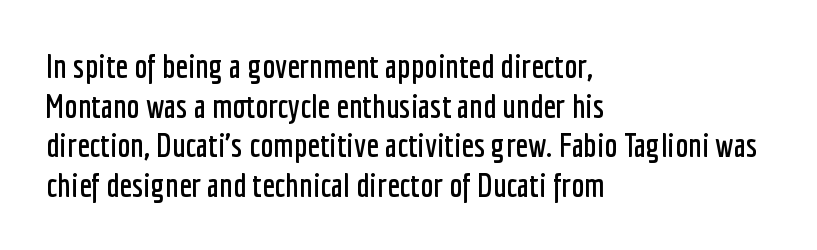
The image shows 33 px condensed sans-serif type, upright; set left-aligned, line spacing 1.2x, normal letter spacing, not underlined; low stroke contrast and a medium x-height.
